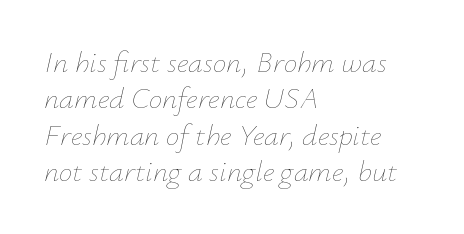
The image shows 30 px thin type, italic (leaning right); set left-aligned, line spacing 1.21x, normal letter spacing, not underlined; low stroke contrast and a small x-height.
